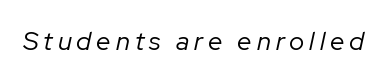
Q: Is the text bold? A: No.
Q: Is the text italic (slanted)? A: Yes, it leans right by about 12 degrees.
Q: Is the text underlined? A: No.
